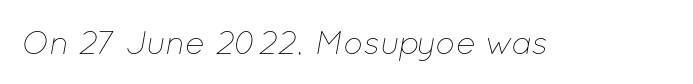
The image shows 33 px thin type, italic (leaning right); set normal letter spacing, not underlined; low stroke contrast and a medium x-height.
